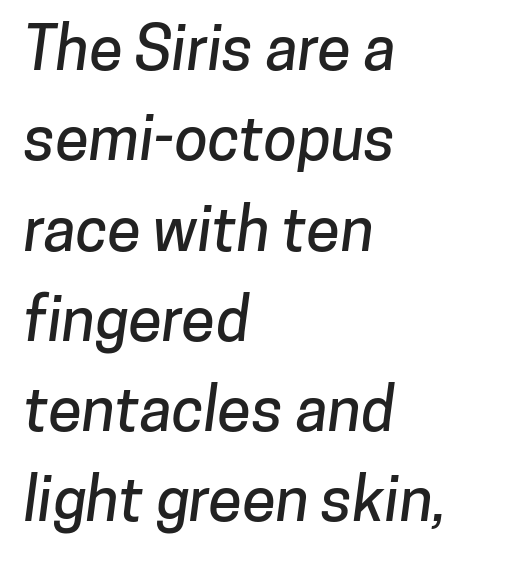
Is the letter spacing exaggerated? No — it looks like the ordinary default. Stroke terminals: plain, sans-serif. The ragged edge is on the right, which tells us the setting is flush left. The space beneath each line is pristine and unruled.
